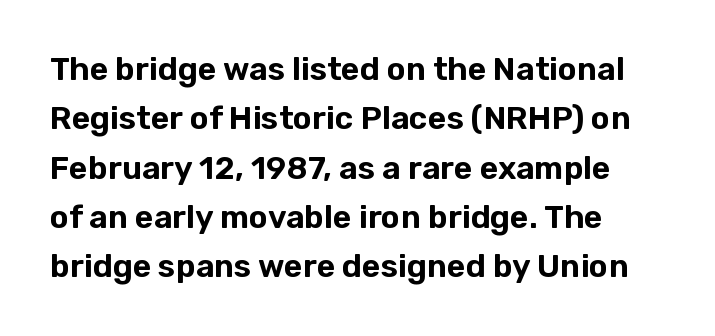
Q: Is the text italic (slanted)? A: No, it is upright.
Q: Is the typeface a serif or a sans-serif typeface? A: Sans-serif.
Q: Is the text underlined? A: No.
Q: How is the paragraph aligned? A: Left-aligned.
Q: Is the spacing between letters normal or unusually wide? A: Normal.
Q: Is the spacing between lines tight, normal or loose? A: Normal.
Q: Width (condensed, normal, or wide)? A: Normal.
Q: Stroke contrast? A: Low.
Q: x-height? A: Medium.
Q: Monospaced? A: No.
